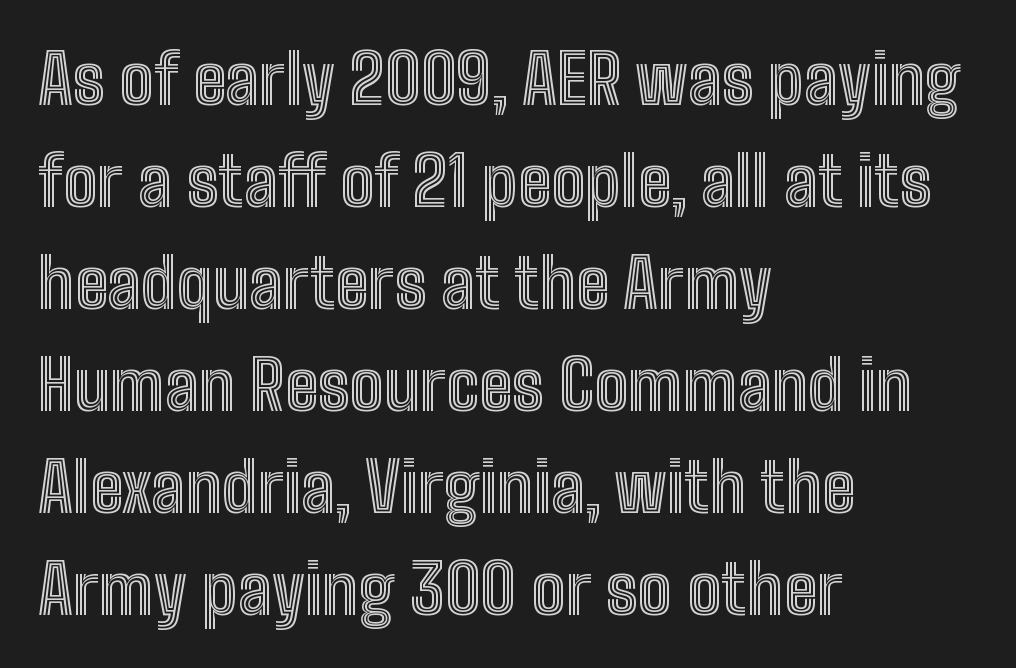
{"italic": "no", "width": "condensed", "x_height": "medium", "monospaced": "no", "underline": "no", "align": "left", "line_spacing": "normal", "line_spacing_ratio": 1.5, "letter_spacing": "normal", "letter_spacing_em": 0.0, "glyph_px": 68}
